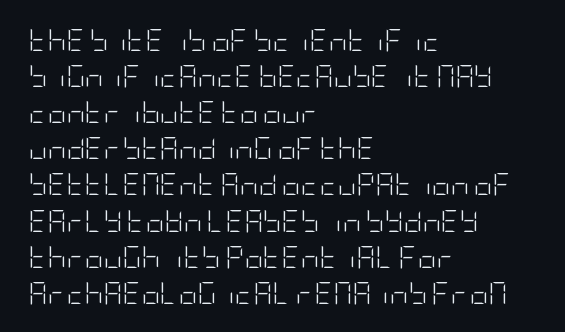
The image shows 23 px text type, upright; set left-aligned, normal line spacing (1.57x), normal letter spacing, not underlined.
